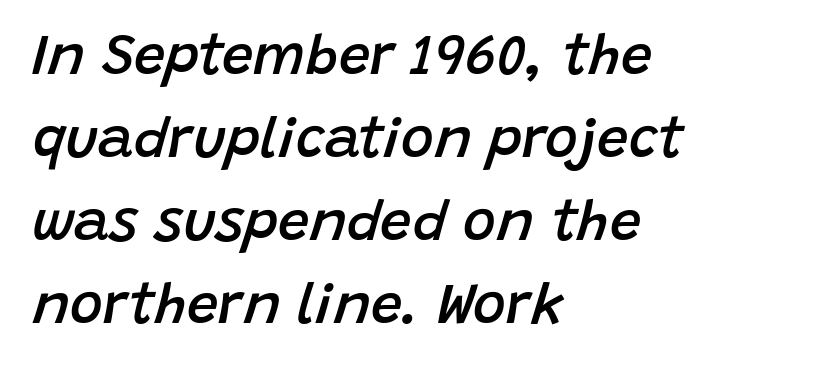
What's the leading like? Ordinary, nothing unusual. Caption: standard tracking, unaltered. There's an unmistakable incline to the writing here. These lines are rendered in a variable-pitch font.
